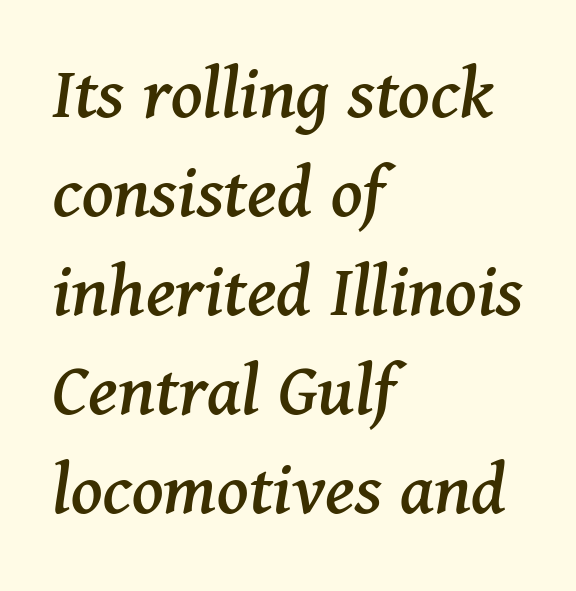
The image shows 78 px serif type, italic (leaning right); set left-aligned, normal line spacing (1.27x), normal letter spacing, not underlined; medium stroke contrast and a medium x-height.
